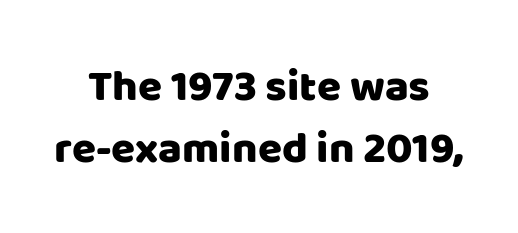
Q: Is the text italic (slanted)? A: No, it is upright.
Q: Is the typeface a serif or a sans-serif typeface? A: Sans-serif.
Q: Is the text underlined? A: No.
Q: How is the paragraph aligned? A: Centered.
Q: Is the spacing between letters normal or unusually wide? A: Normal.
Q: Is the spacing between lines tight, normal or loose? A: Normal.
Q: Width (condensed, normal, or wide)? A: Normal.
Q: Stroke contrast? A: Low.
Q: x-height? A: Large.
Q: Monospaced? A: No.
